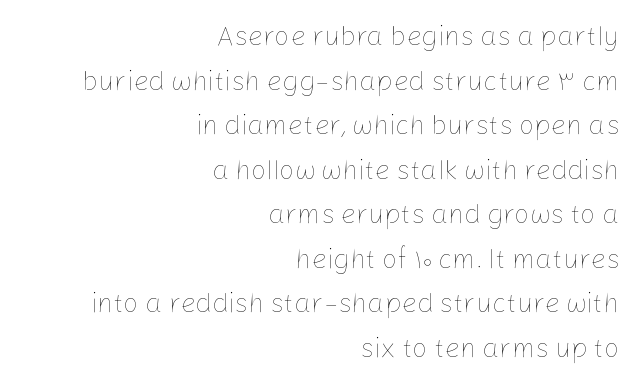
Q: Is the text bold? A: No.
Q: Is the text italic (slanted)? A: No, it is upright.
Q: Is the text underlined? A: No.
Q: How is the paragraph aligned? A: Right-aligned.
Q: Is the spacing between letters normal or unusually wide? A: Normal.
Q: Is the spacing between lines tight, normal or loose? A: Normal.
